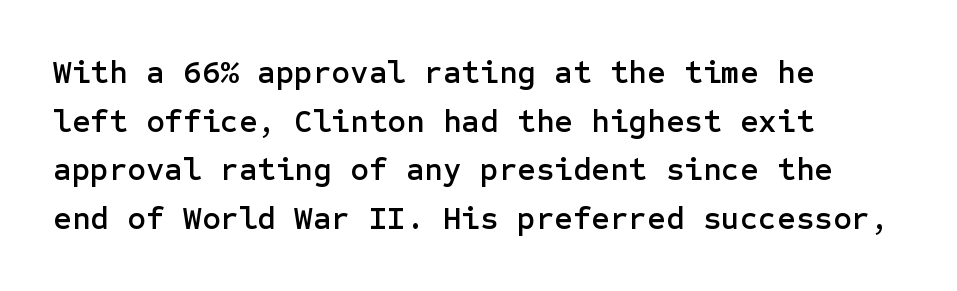
One glance says typical: line gaps are just what's usual. The line texture is even and compact thanks to regular tracking. Unlike italic type, these characters show no tilt at all. The passage shown is not underscored anywhere. This rendering uses left alignment, leaving the right contour irregular.
